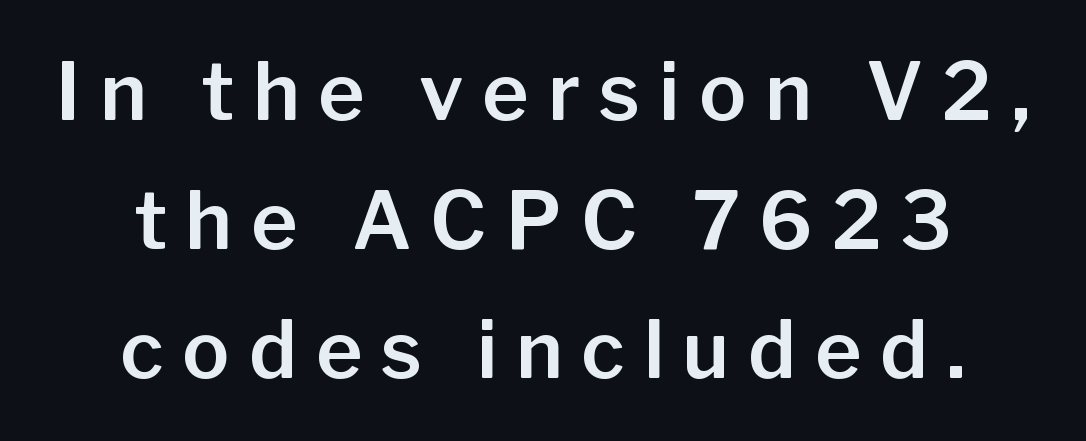
You could not count columns in this text — the font is proportionally spaced. Normally led — the rows are evenly, conventionally spaced. Alignment: centered. Every stem runs plumb, perpendicular to the baseline.
